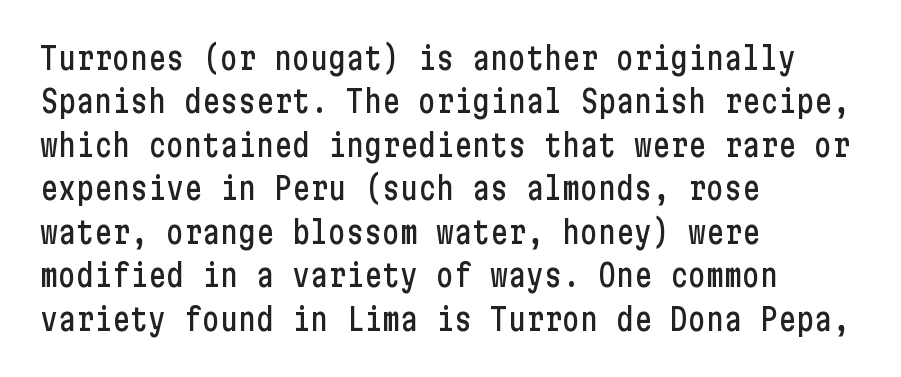
The image shows 30 px condensed sans-serif type, upright; set left-aligned, normal line spacing (1.45x), normal letter spacing, not underlined; low stroke contrast and a medium x-height.
